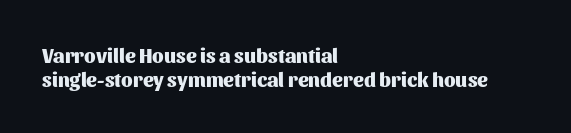
{"italic": "no", "bold": "yes", "underline": "no", "align": "left", "line_spacing_ratio": 1.18, "letter_spacing": "normal", "letter_spacing_em": 0.0, "glyph_px": 20}
